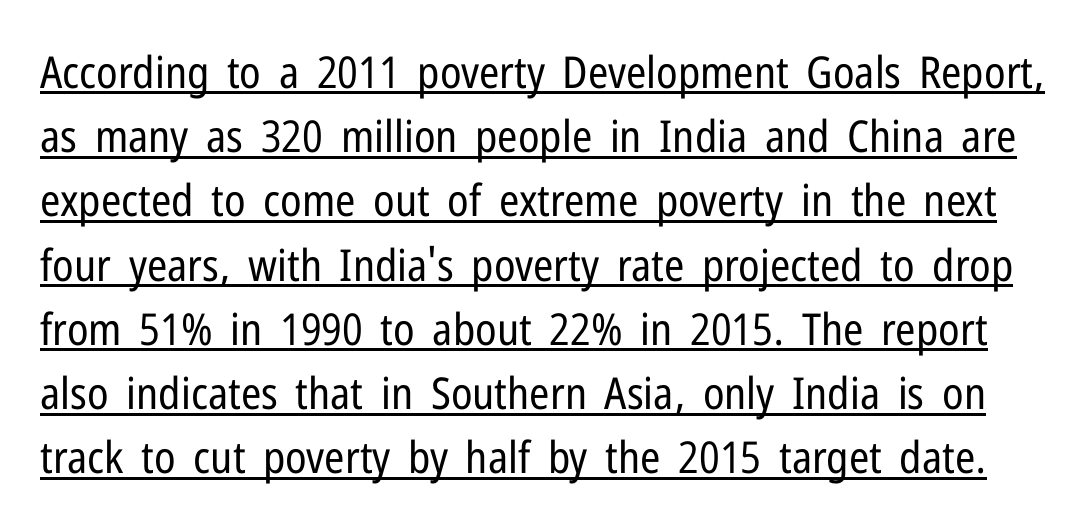
The image shows 44 px regular-weight, condensed sans-serif type, upright; set normal line spacing (1.46x), normal letter spacing, underlined; low stroke contrast and a medium x-height.
